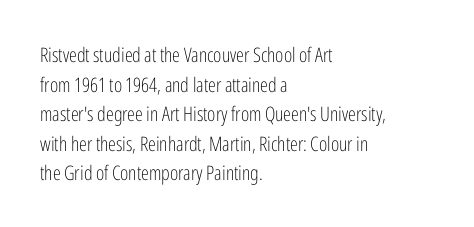
The image shows 20 px text type, upright; set left-aligned, normal line spacing (1.48x), normal letter spacing, not underlined.
